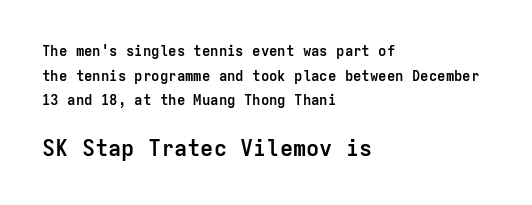
Q: Is the text bold? A: Yes.
Q: Is the text italic (slanted)? A: No, it is upright.
Q: Is the text underlined? A: No.
Q: How is the paragraph aligned? A: Left-aligned.
Q: Is the spacing between letters normal or unusually wide? A: Normal.
Q: Which block of text is set in a larger size, the first (top) or the second (bottom)? A: The second (bottom) one.
